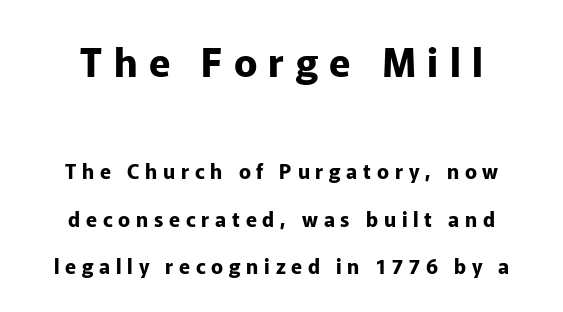
{"serif": "no", "italic": "no", "bold": "yes", "weight": "bold", "width": "normal", "stroke_contrast": "low", "x_height": "medium", "monospaced": "no", "underline": "no", "line_spacing": "loose", "line_spacing_ratio": 2.38, "letter_spacing": "wide", "letter_spacing_em": 0.29, "larger_block": "first", "size_ratio": 1.95, "glyph_px": 39}
